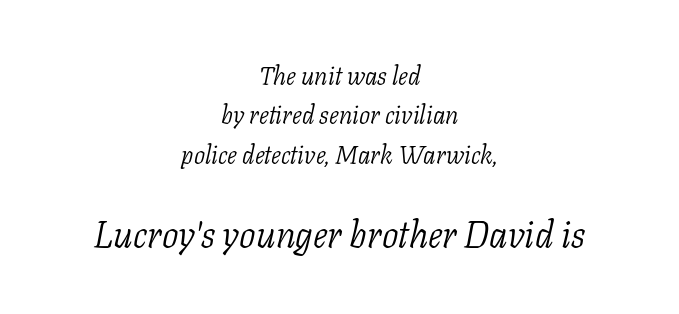
The image shows 37 px light serif type, italic (leaning right); set centered, normal line spacing (1.58x), normal letter spacing, not underlined; the second (bottom) block is 1.48x larger; low stroke contrast and a medium x-height.
